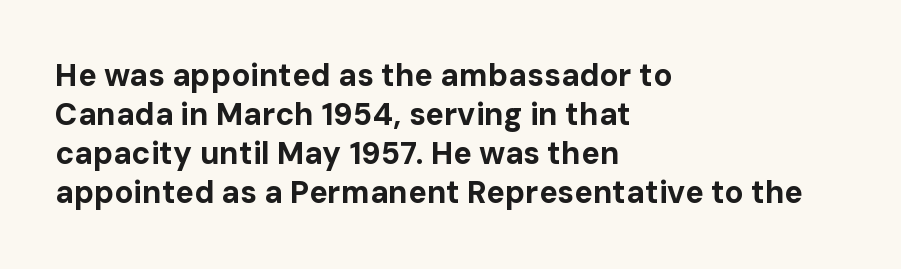
Q: Is the text bold? A: Yes.
Q: Is the text italic (slanted)? A: No, it is upright.
Q: Is the typeface a serif or a sans-serif typeface? A: Sans-serif.
Q: Is the text underlined? A: No.
Q: How is the paragraph aligned? A: Left-aligned.
Q: Is the spacing between letters normal or unusually wide? A: Normal.
Q: Is the spacing between lines tight, normal or loose? A: Normal.
Q: Width (condensed, normal, or wide)? A: Normal.
Q: Stroke contrast? A: Low.
Q: x-height? A: Medium.
Q: Monospaced? A: No.
